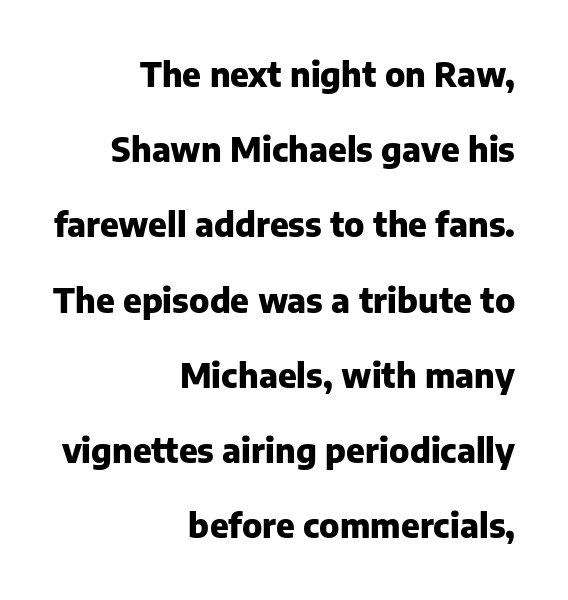
The image shows 33 px heavy sans-serif type, upright; set right-aligned, loose line spacing (2.28x), normal letter spacing, not underlined; low stroke contrast and a medium x-height.
